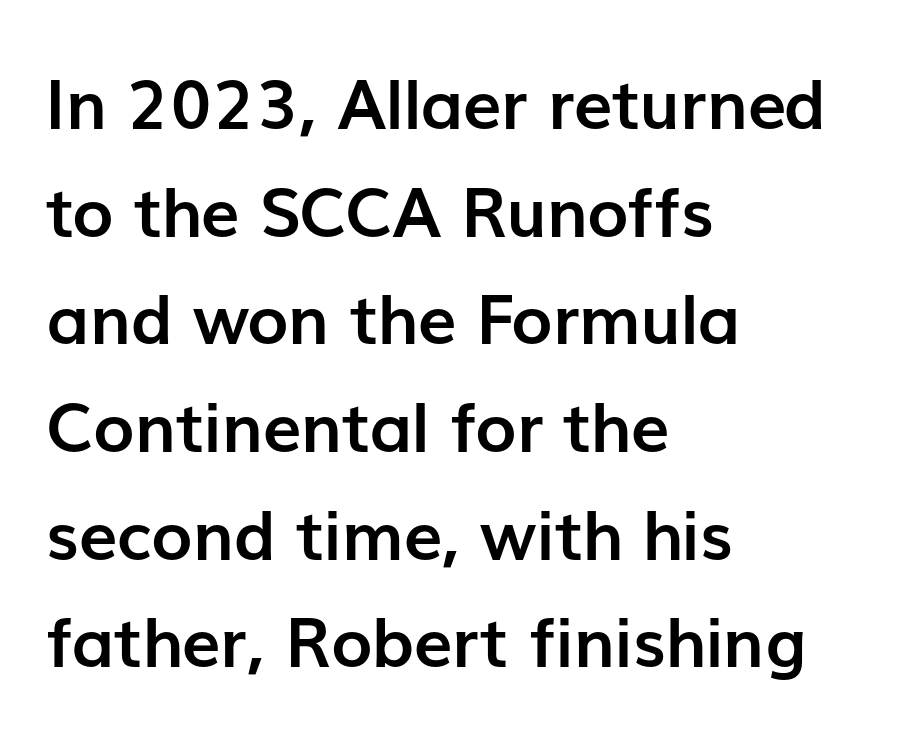
Posture: straight, roman, zero tilt. Between one letter and the next there's only the usual sliver of space. Each glyph is drawn with heavy, bold strokes. Decoration check: the copy has no underline. A typesetter would call this proportional, since set widths differ per character.
